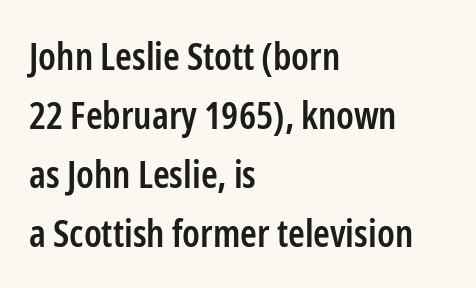
You can tell from the bare stems that sans-serif type was used. Varying glyph widths throughout — classic text-font behaviour. Underlining? Definitely not there. In terms of leading, this rendering sits right in the middle. These lines keep a tight, regular rhythm from letter to letter.
